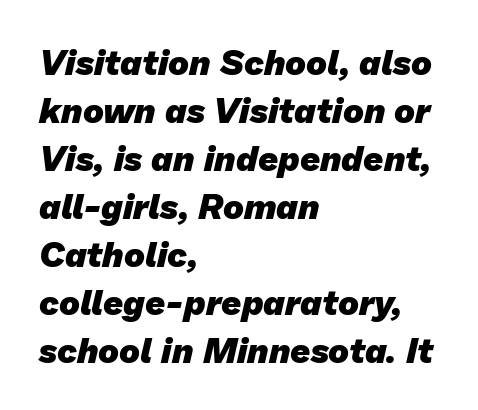
Q: Is the text bold? A: Yes.
Q: Is the typeface a serif or a sans-serif typeface? A: Sans-serif.
Q: Is the text underlined? A: No.
Q: How is the paragraph aligned? A: Left-aligned.
Q: Is the spacing between letters normal or unusually wide? A: Normal.
Q: Is the spacing between lines tight, normal or loose? A: Normal.
Q: Width (condensed, normal, or wide)? A: Normal.
Q: Stroke contrast? A: Low.
Q: x-height? A: Medium.
Q: Monospaced? A: No.
